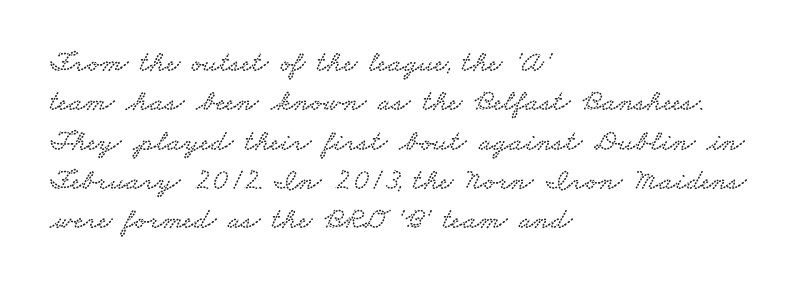
The image shows 30 px wide type; set left-aligned, normal line spacing (1.31x), normal letter spacing, not underlined; low stroke contrast and a small x-height.
